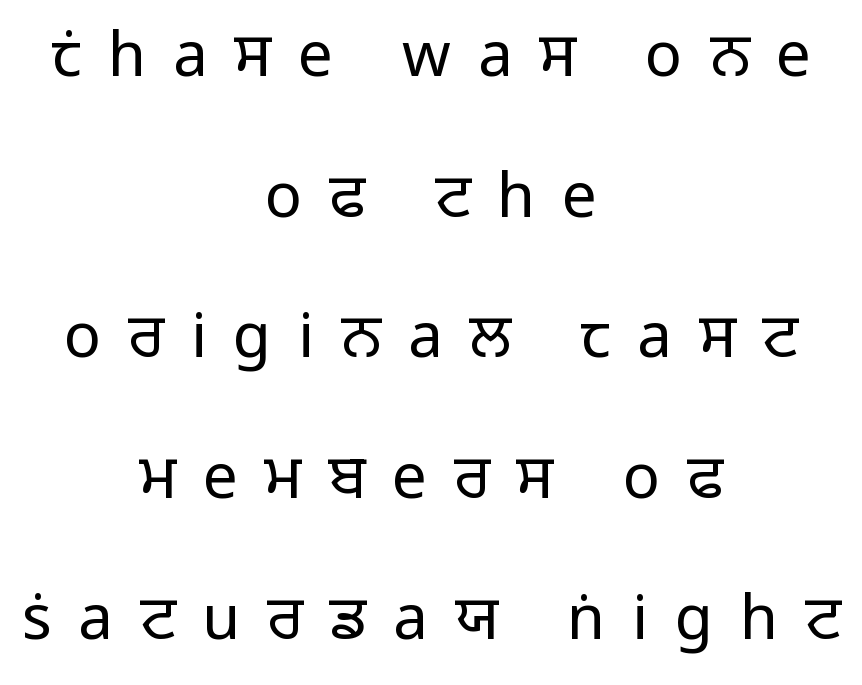
Teacher's note: observe the equal gaps on both sides — that is centered alignment. The letters look calm and open, with moderate or lighter stems. This rendering features lettering with no underline. These lines have a slow, spaced-out rhythm from letter to letter. I'd call this a sans setting — the letters go barefoot. The letters advance in unequal steps, a hallmark of proportional type.
